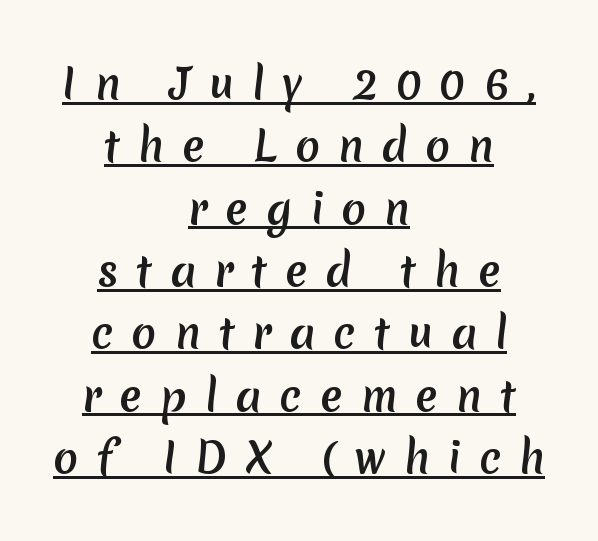
The face used here is proportionally spaced, like ordinary book or web type. The passage shown is typeset with a sans-serif family. Each line is balanced around a shared central axis. In terms of letterspacing, this is a distinctly airy, spread setting. Compared with undecorated copy, this sample adds a rule below the words. How would I describe the line gaps? Plain and ordinary.
